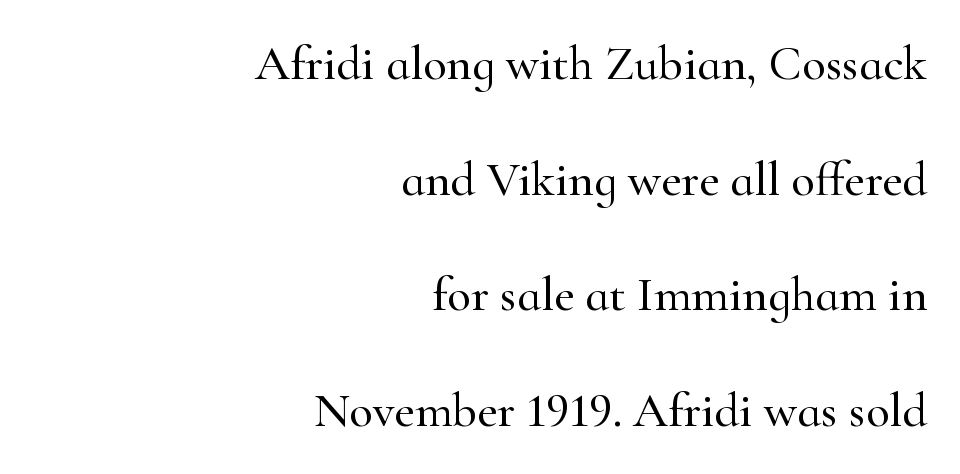
The baseline area is clear. Every stem runs plumb, perpendicular to the baseline. The text block is weighted toward the right margin, trailing off unevenly leftward. Words appear dense and cohesive because spacing is normal.
